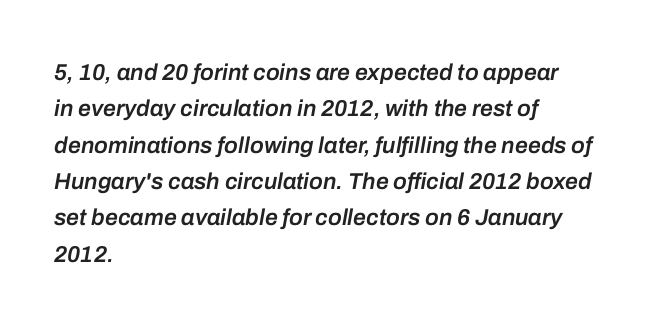
Q: Is the text bold? A: Semi-bold.
Q: Is the text italic (slanted)? A: Yes, it leans right by about 10 degrees.
Q: Is the text underlined? A: No.
Q: How is the paragraph aligned? A: Left-aligned.
Q: Is the spacing between letters normal or unusually wide? A: Normal.
Q: Is the spacing between lines tight, normal or loose? A: Normal.
